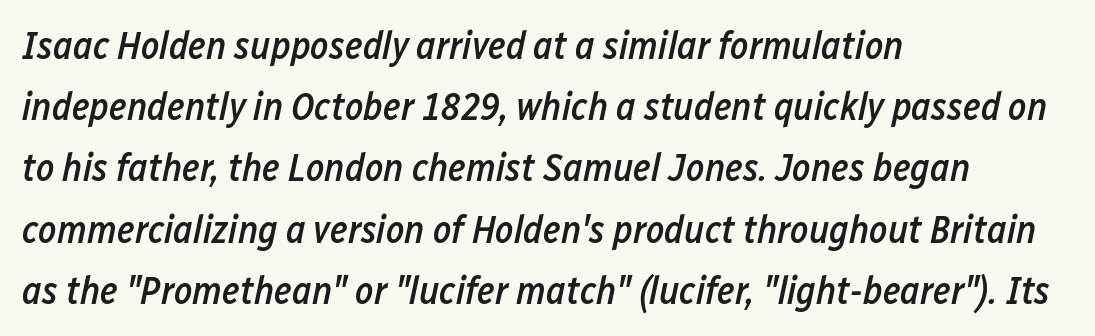
The space beneath each line is pristine and unruled. All the whitespace from short lines collects on the right. Weight: semibold (demi). The letters sit at their default tracking, neither squeezed nor spread. The letters advance in unequal steps, a hallmark of proportional type. Leading: standard.
